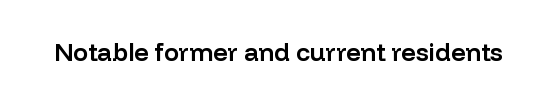
The letters stand upright; this is a roman face. Words appear dense and cohesive because spacing is normal. What weight is shown? A semibold, between regular and bold. The passage shown is not underscored anywhere.
